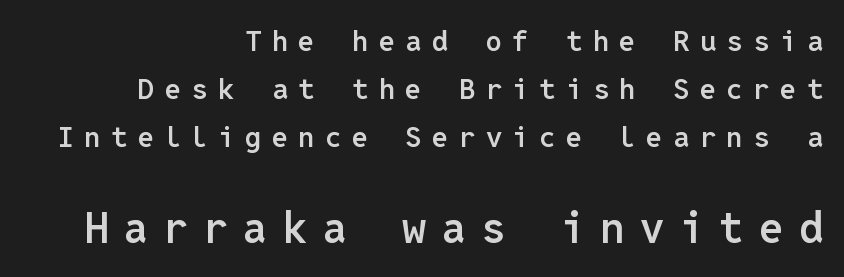
{"serif": "no", "italic": "no", "bold": "semi", "weight": "semibold", "width": "normal", "stroke_contrast": "low", "x_height": "medium", "monospaced": "yes", "underline": "no", "align": "right", "line_spacing": "normal", "line_spacing_ratio": 1.65, "letter_spacing": "wide", "letter_spacing_em": 0.36, "larger_block": "second", "size_ratio": 1.48, "glyph_px": 43}
